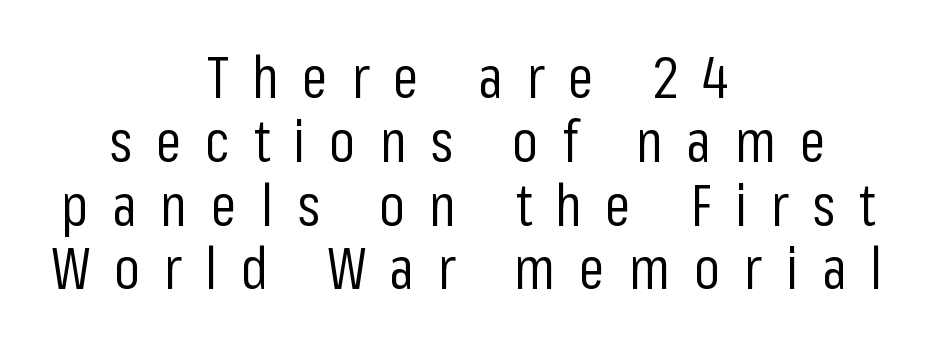
Q: Is the text bold? A: No.
Q: Is the text italic (slanted)? A: No, it is upright.
Q: Is the typeface a serif or a sans-serif typeface? A: Sans-serif.
Q: Is the text underlined? A: No.
Q: How is the paragraph aligned? A: Centered.
Q: Is the spacing between letters normal or unusually wide? A: Unusually wide.
Q: Is the spacing between lines tight, normal or loose? A: Tight.
Q: Width (condensed, normal, or wide)? A: Condensed.
Q: Stroke contrast? A: Low.
Q: x-height? A: Medium.
Q: Monospaced? A: No.
